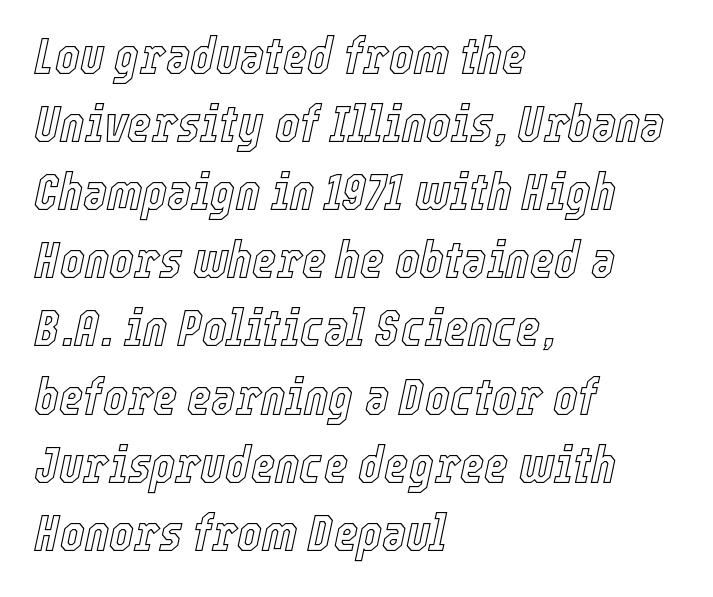
Q: Is the text italic (slanted)? A: Yes, it leans right by about 12 degrees.
Q: Is the text underlined? A: No.
Q: How is the paragraph aligned? A: Left-aligned.
Q: Is the spacing between letters normal or unusually wide? A: Normal.
Q: Is the spacing between lines tight, normal or loose? A: Normal.
Q: Width (condensed, normal, or wide)? A: Condensed.
Q: x-height? A: Medium.
Q: Monospaced? A: No.
